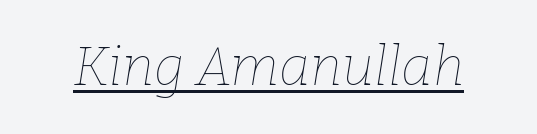
No extra ink here — the face is not bold. The rendering uses natural spacing where letterforms have individual widths. Glance below the letters and you will spot a drawn line. Is the type slanted? Yes — the strokes lean at a clear angle. What stands out about the letter spacing? Nothing — it is the standard amount.
